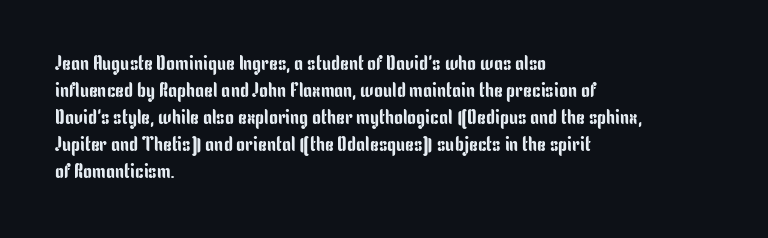
The image shows 20 px text type, upright; set left-aligned, normal line spacing (1.35x), normal letter spacing, not underlined.
